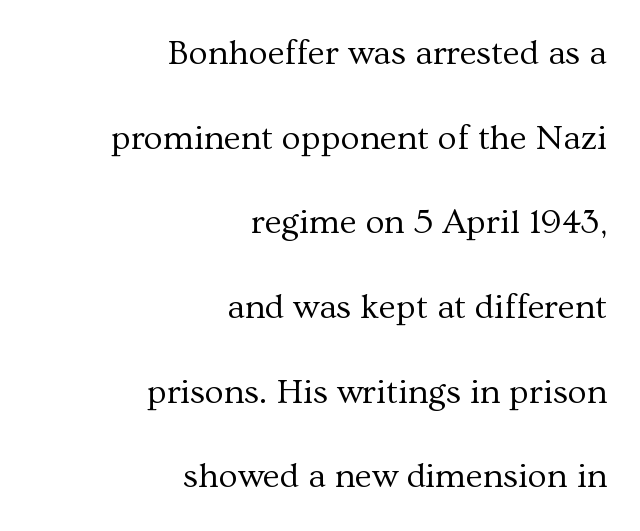
{"serif": "yes", "italic": "no", "bold": "no", "weight": "regular", "width": "normal", "stroke_contrast": "medium", "x_height": "medium", "monospaced": "no", "underline": "no", "align": "right", "line_spacing": "loose", "line_spacing_ratio": 2.42, "letter_spacing": "normal", "letter_spacing_em": 0.0, "glyph_px": 35}
